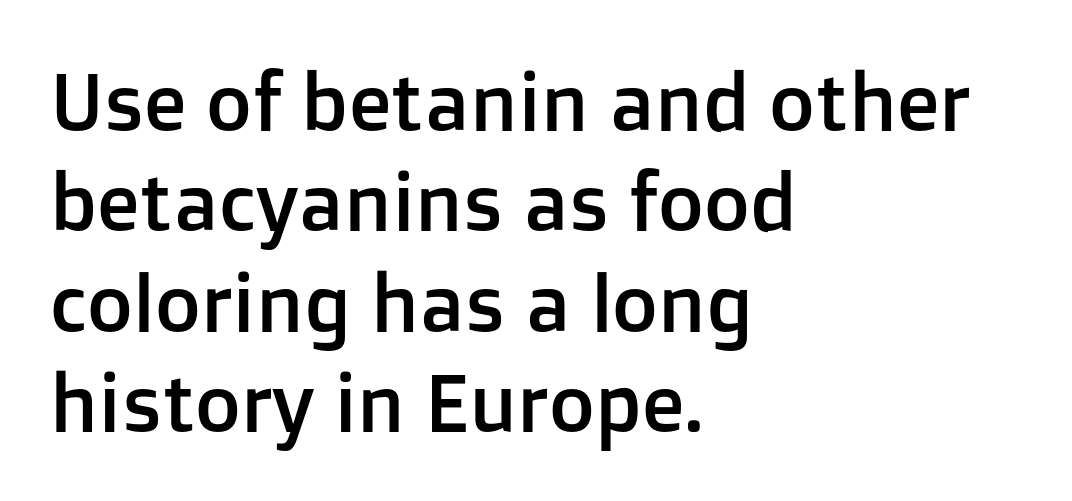
{"serif": "no", "italic": "no", "width": "normal", "stroke_contrast": "low", "x_height": "medium", "monospaced": "no", "underline": "no", "align": "left", "line_spacing": "normal", "line_spacing_ratio": 1.27, "letter_spacing": "normal", "letter_spacing_em": 0.0, "glyph_px": 79}
